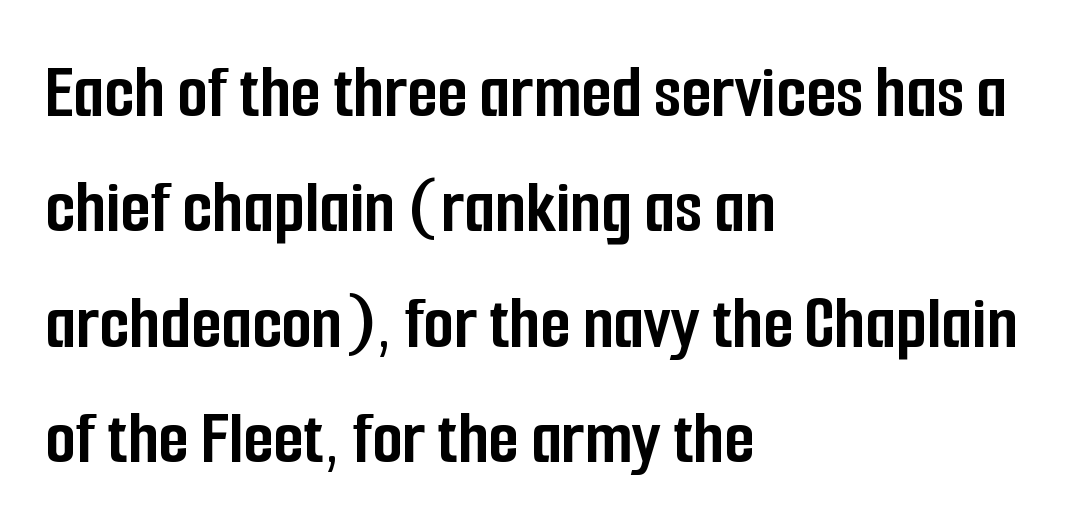
The image shows 78 px semibold, condensed sans-serif type, upright; set left-aligned, normal line spacing (1.48x), normal letter spacing, not underlined; low stroke contrast and a medium x-height.
